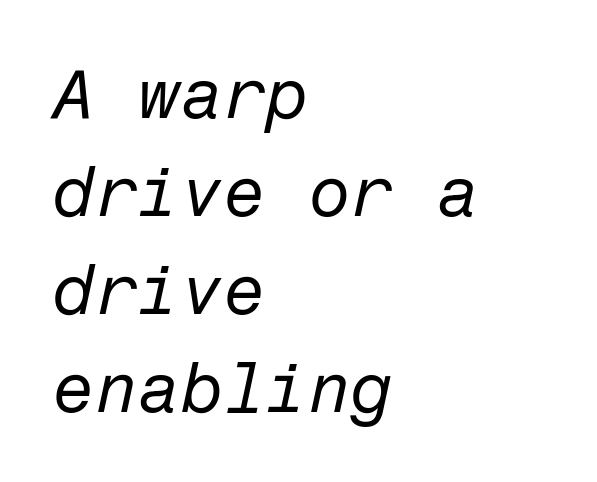
{"italic": "yes", "lean": "right", "slant_degrees": 12, "bold": "no", "weight": "regular", "width": "normal", "stroke_contrast": "low", "x_height": "medium", "underline": "no", "align": "left", "line_spacing": "normal", "line_spacing_ratio": 1.42, "letter_spacing": "normal", "letter_spacing_em": 0.0, "glyph_px": 69}
